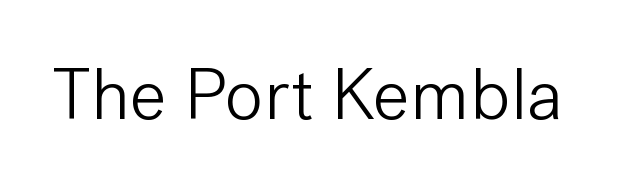
Q: Is the text bold? A: No.
Q: Is the text italic (slanted)? A: No, it is upright.
Q: Is the typeface a serif or a sans-serif typeface? A: Sans-serif.
Q: Is the text underlined? A: No.
Q: Is the spacing between letters normal or unusually wide? A: Normal.
Q: Width (condensed, normal, or wide)? A: Normal.
Q: Stroke contrast? A: Low.
Q: x-height? A: Medium.
Q: Monospaced? A: No.
